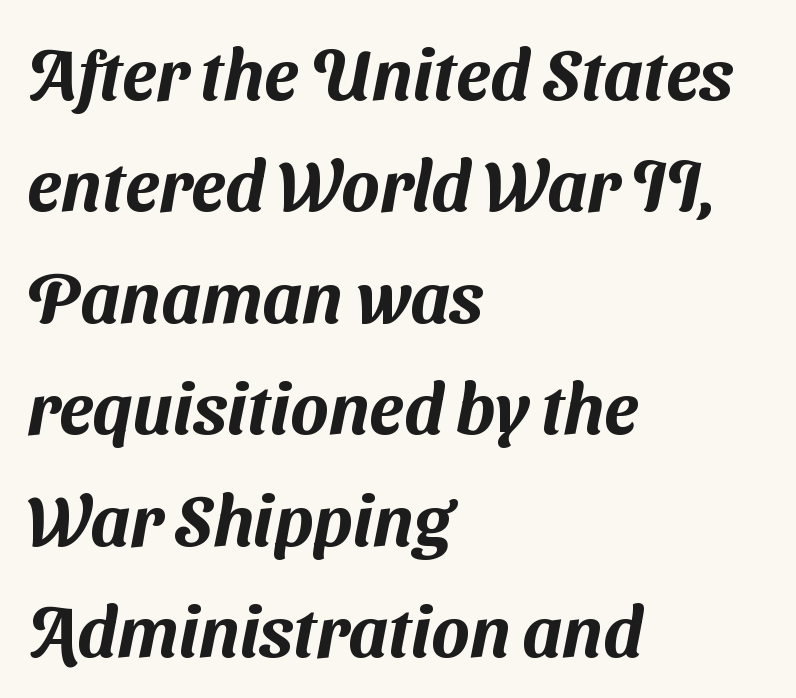
The type is set solid horizontally, with unmodified tracking. Horizontal alignment here is leftward, the default for most running prose. The lines sit at an ordinary, default distance from one another. The gap between lines stays unmarked.
